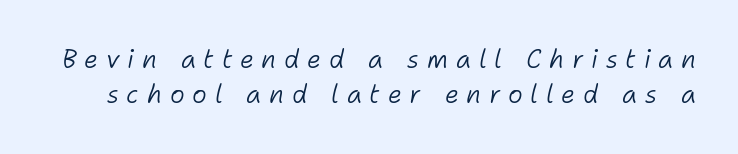
{"italic": "yes", "lean": "right", "slant_degrees": 11, "bold": "no", "underline": "no", "line_spacing": "normal", "line_spacing_ratio": 1.41, "letter_spacing": "wide", "letter_spacing_em": 0.31, "glyph_px": 25}
